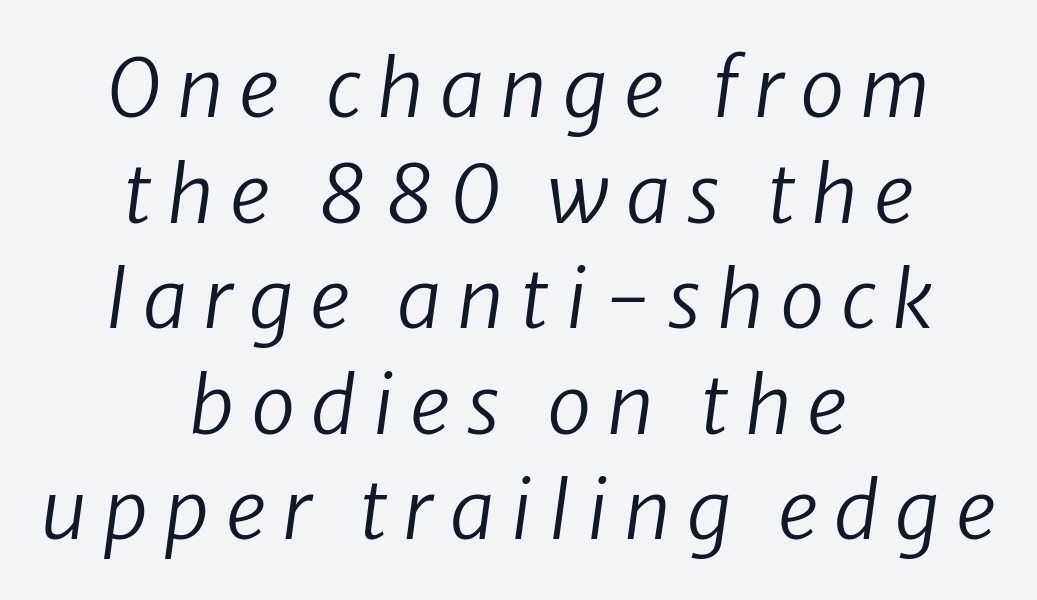
Q: Is the text bold? A: No.
Q: Is the text italic (slanted)? A: Yes, it leans right by about 8 degrees.
Q: Is the text underlined? A: No.
Q: How is the paragraph aligned? A: Centered.
Q: Is the spacing between letters normal or unusually wide? A: Unusually wide.
Q: Is the spacing between lines tight, normal or loose? A: Normal.
Q: Width (condensed, normal, or wide)? A: Normal.
Q: Stroke contrast? A: Low.
Q: x-height? A: Medium.
Q: Monospaced? A: No.
